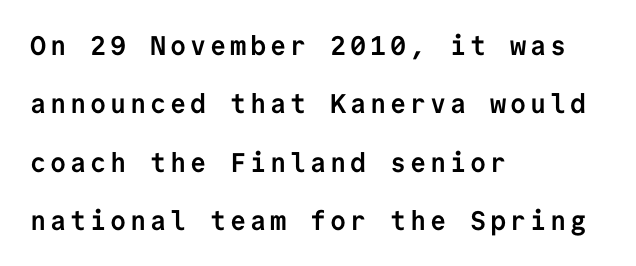
{"italic": "no", "bold": "yes", "underline": "no", "align": "left", "line_spacing": "loose", "line_spacing_ratio": 2.16, "glyph_px": 27}
